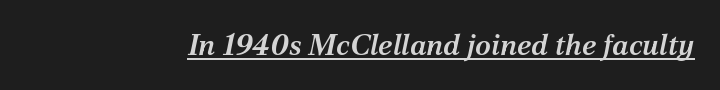
Stroke terminals: seriffed. This rendering leaves character spacing at its baseline value. The sample has been set in demibold, a notch under bold. The lettering tilts uniformly, giving the passage an italic look.
